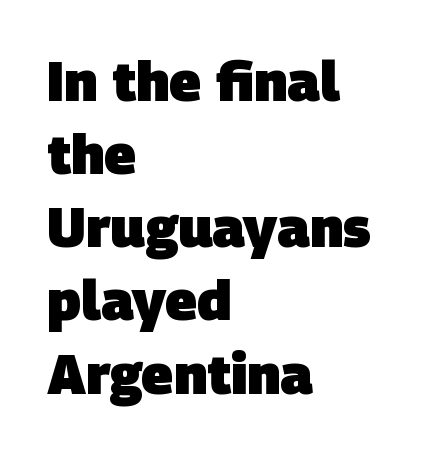
Q: Is the text bold? A: Yes.
Q: Is the typeface a serif or a sans-serif typeface? A: Sans-serif.
Q: Is the text underlined? A: No.
Q: How is the paragraph aligned? A: Left-aligned.
Q: Is the spacing between letters normal or unusually wide? A: Normal.
Q: Is the spacing between lines tight, normal or loose? A: Normal.
Q: Width (condensed, normal, or wide)? A: Normal.
Q: Stroke contrast? A: Low.
Q: x-height? A: Large.
Q: Monospaced? A: No.
